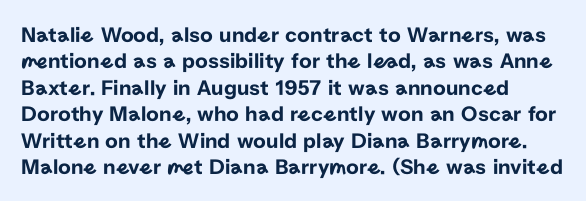
Q: Is the text italic (slanted)? A: No, it is upright.
Q: Is the text underlined? A: No.
Q: How is the paragraph aligned? A: Left-aligned.
Q: Is the spacing between letters normal or unusually wide? A: Normal.
